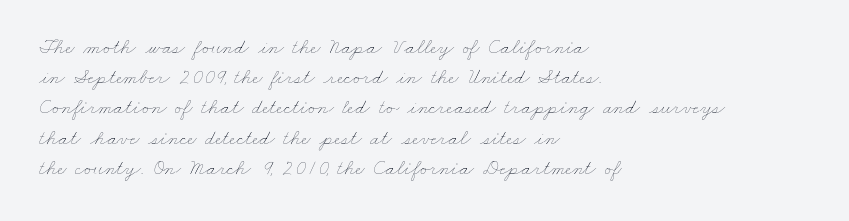
Q: Is the text bold? A: No.
Q: Is the text underlined? A: No.
Q: How is the paragraph aligned? A: Left-aligned.
Q: Is the spacing between letters normal or unusually wide? A: Normal.
Q: Is the spacing between lines tight, normal or loose? A: Normal.
